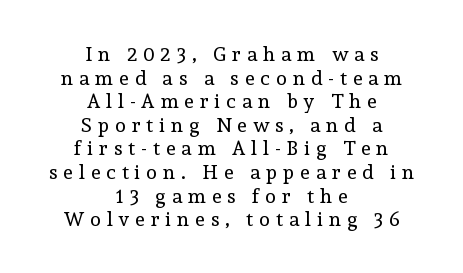
The typography opts for an upright posture over an oblique one. The paragraph has two soft edges and a firm central axis. Plain, unruled lines of type. The tracking jumps out immediately: characters are airy and widely separated. The letters look calm and open, with moderate or lighter stems.
